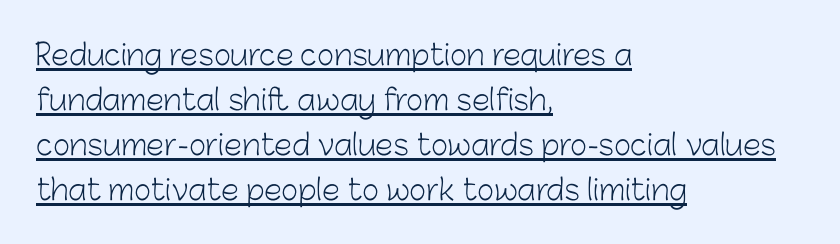
A light-to-regular cut is what we see here. Each new line begins a customary step beneath the previous one. The rag falls on the right side of this text block. Here the glyphs are tracked normally, forming tight word shapes. Check where the strokes stop: nothing finishes them off — pure sans.
